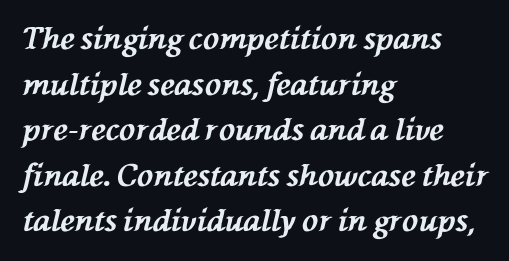
{"italic": "yes", "lean": "left", "slant_degrees": 76, "bold": "yes", "weight": "bold", "width": "normal", "stroke_contrast": "medium", "x_height": "medium", "monospaced": "no", "underline": "no", "align": "left", "line_spacing": "normal", "line_spacing_ratio": 1.52, "letter_spacing": "normal", "letter_spacing_em": 0.0, "glyph_px": 30}
